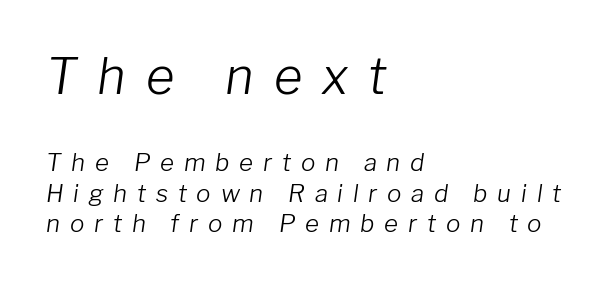
Q: Is the text bold? A: No.
Q: Is the text italic (slanted)? A: Yes, it leans right by about 8 degrees.
Q: Is the text underlined? A: No.
Q: How is the paragraph aligned? A: Left-aligned.
Q: Is the spacing between letters normal or unusually wide? A: Unusually wide.
Q: Is the spacing between lines tight, normal or loose? A: Normal.
Q: Which block of text is set in a larger size, the first (top) or the second (bottom)? A: The first (top) one.
Q: Width (condensed, normal, or wide)? A: Normal.
Q: Stroke contrast? A: Low.
Q: x-height? A: Medium.
Q: Monospaced? A: No.
